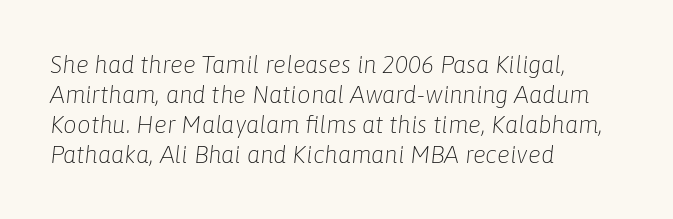
Q: Is the text bold? A: No.
Q: Is the text italic (slanted)? A: Yes, it leans right by about 6 degrees.
Q: Is the text underlined? A: No.
Q: How is the paragraph aligned? A: Left-aligned.
Q: Is the spacing between letters normal or unusually wide? A: Normal.
Q: Is the spacing between lines tight, normal or loose? A: Normal.
